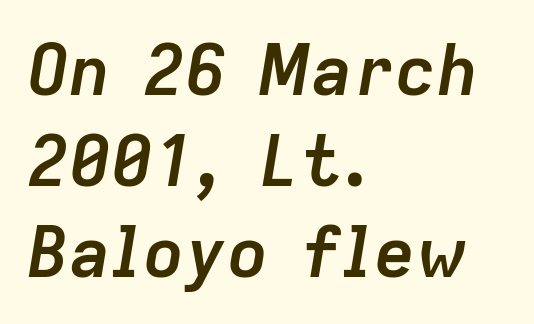
{"italic": "yes", "lean": "right", "slant_degrees": 9, "bold": "yes", "weight": "semibold", "width": "normal", "stroke_contrast": "low", "x_height": "medium", "monospaced": "no", "underline": "no", "align": "left", "line_spacing": "normal", "line_spacing_ratio": 1.3, "letter_spacing": "normal", "letter_spacing_em": 0.0, "glyph_px": 70}
